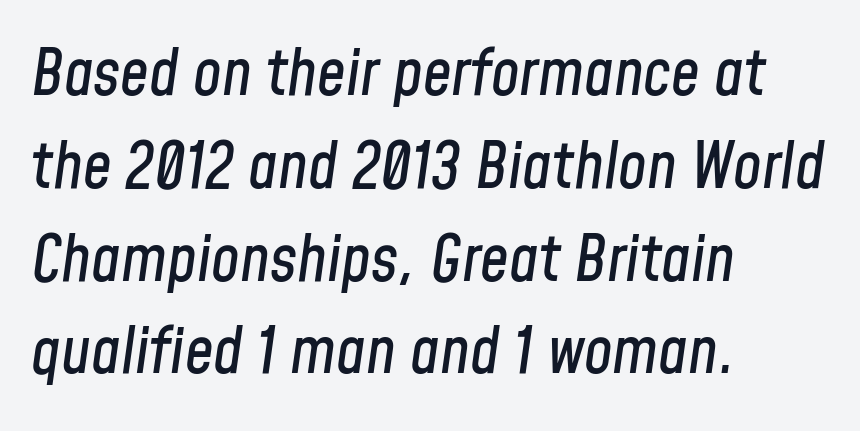
Q: Is the text italic (slanted)? A: Yes, it leans right by about 8 degrees.
Q: Is the text underlined? A: No.
Q: How is the paragraph aligned? A: Left-aligned.
Q: Is the spacing between letters normal or unusually wide? A: Normal.
Q: Is the spacing between lines tight, normal or loose? A: Normal.
Q: Width (condensed, normal, or wide)? A: Condensed.
Q: Stroke contrast? A: Low.
Q: x-height? A: Medium.
Q: Monospaced? A: No.
